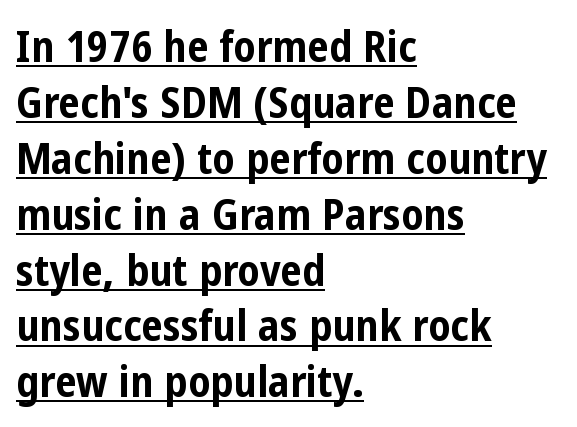
The image shows 43 px bold, condensed sans-serif type, upright; set left-aligned, normal line spacing (1.3x), normal letter spacing, underlined; low stroke contrast and a medium x-height.
